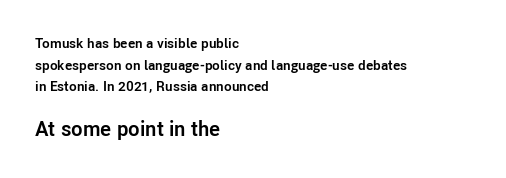
The image shows 21 px bold type, upright; set left-aligned, normal line spacing (1.54x), normal letter spacing, not underlined; the second (bottom) block is 1.5x larger.
